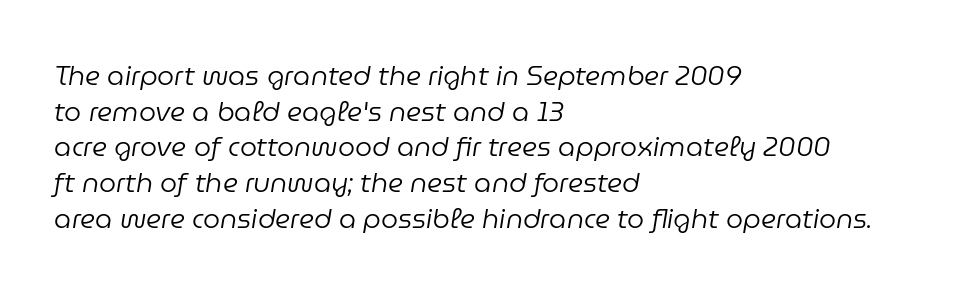
Think standard paragraph weight, or any step lighter than that. Decoration check: the copy has no underline. One glance says typical: line gaps are just what's usual. A typesetter would call this zero additional tracking. Quick note: italic. Which margin do the lines hug? The left one — the right edge is uneven.
